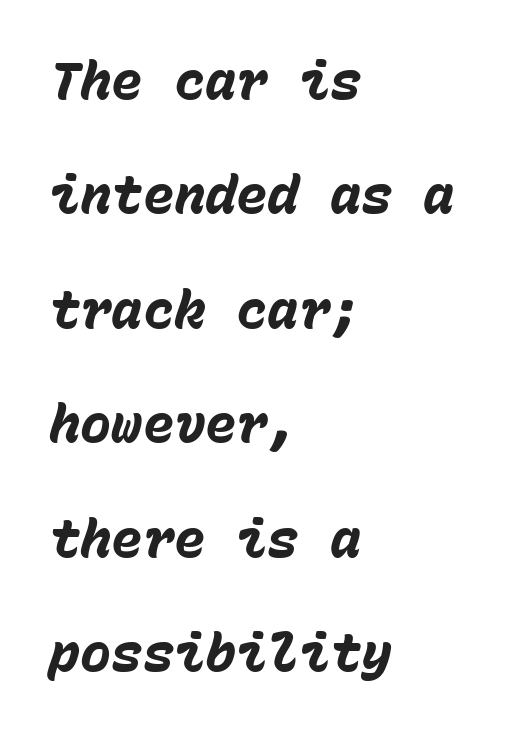
Q: Is the text bold? A: Yes.
Q: Is the text italic (slanted)? A: Yes, it leans right by about 15 degrees.
Q: Is the text underlined? A: No.
Q: How is the paragraph aligned? A: Left-aligned.
Q: Is the spacing between letters normal or unusually wide? A: Normal.
Q: Is the spacing between lines tight, normal or loose? A: Loose.
Q: Width (condensed, normal, or wide)? A: Normal.
Q: Stroke contrast? A: Low.
Q: x-height? A: Medium.
Q: Monospaced? A: Yes.
